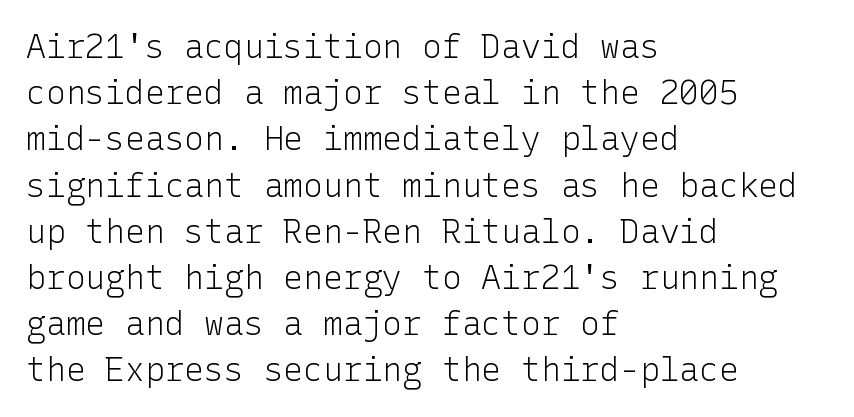
Q: Is the text bold? A: No.
Q: Is the text italic (slanted)? A: No, it is upright.
Q: Is the typeface a serif or a sans-serif typeface? A: Sans-serif.
Q: Is the text underlined? A: No.
Q: How is the paragraph aligned? A: Left-aligned.
Q: Is the spacing between letters normal or unusually wide? A: Normal.
Q: Is the spacing between lines tight, normal or loose? A: Normal.
Q: Width (condensed, normal, or wide)? A: Normal.
Q: Stroke contrast? A: Low.
Q: x-height? A: Medium.
